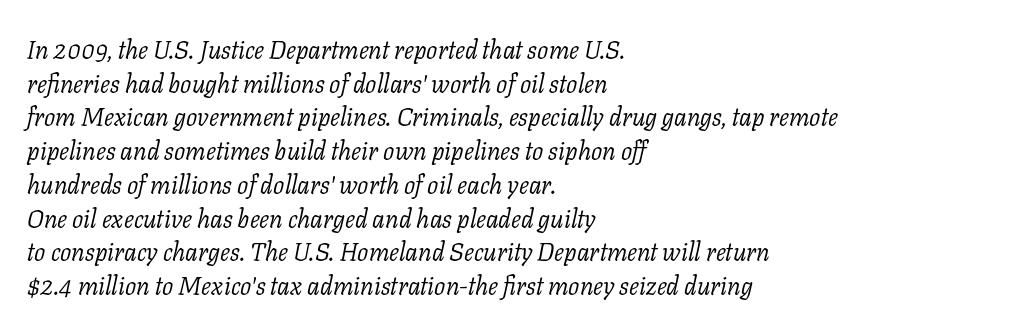
{"italic": "yes", "lean": "right", "slant_degrees": 11, "bold": "no", "underline": "no", "align": "left", "line_spacing": "normal", "line_spacing_ratio": 1.35, "letter_spacing": "normal", "letter_spacing_em": 0.0, "glyph_px": 25}
